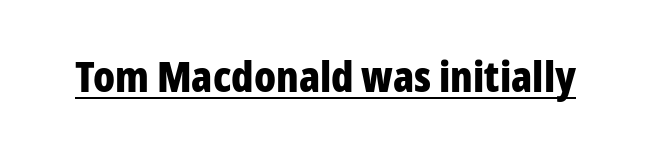
Compared with an ordinary text face, these strokes are far heavier — a full bold. A typesetter would label this face a sans. Do the characters align in a grid? No, the font is proportional. This rendering leaves character spacing at its baseline value. The typesetter has applied underlining to the passage shown.
